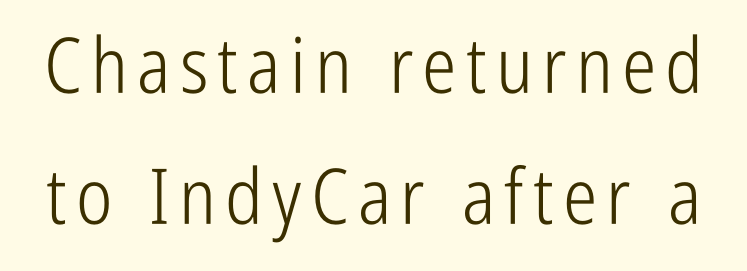
When letters stand straight like this, we call the style roman or upright. Clear beneath every line of the passage. Bold? No — there's no thickening of the strokes. The passage shown stacks its lines at a standard gap. Stroke terminals: plain, sans-serif. The letters advance in unequal steps, a hallmark of proportional type.
